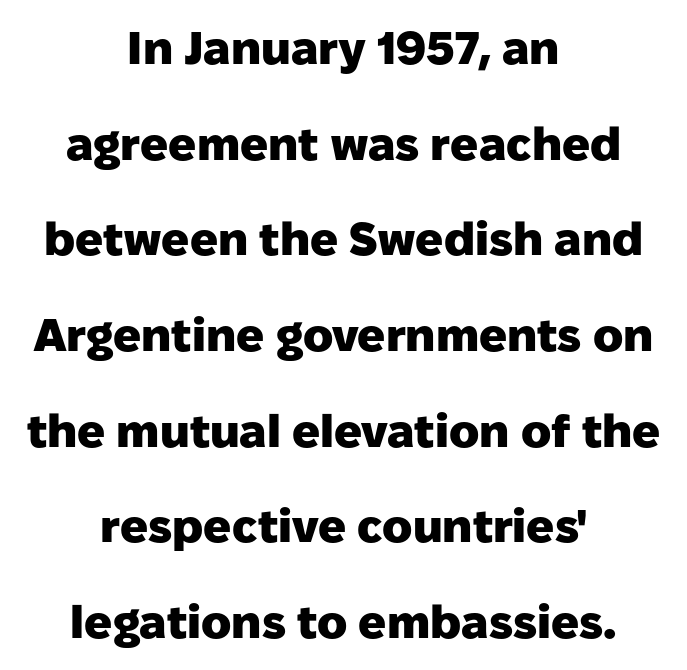
The image shows 46 px heavy sans-serif type, upright; set centered, loose line spacing (2.08x), normal letter spacing, not underlined; low stroke contrast and a medium x-height.
